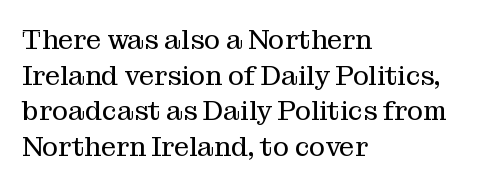
The image shows 27 px text type, upright; set left-aligned, normal line spacing (1.32x), normal letter spacing, not underlined.
